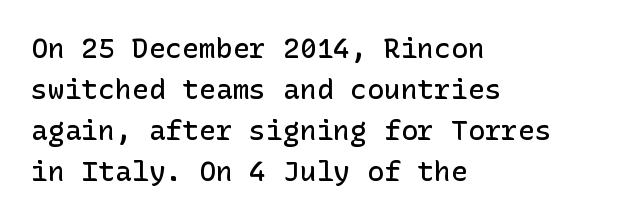
The image shows 28 px semibold sans-serif type, upright; set left-aligned, normal line spacing (1.46x), normal letter spacing, not underlined; low stroke contrast and a medium x-height.
